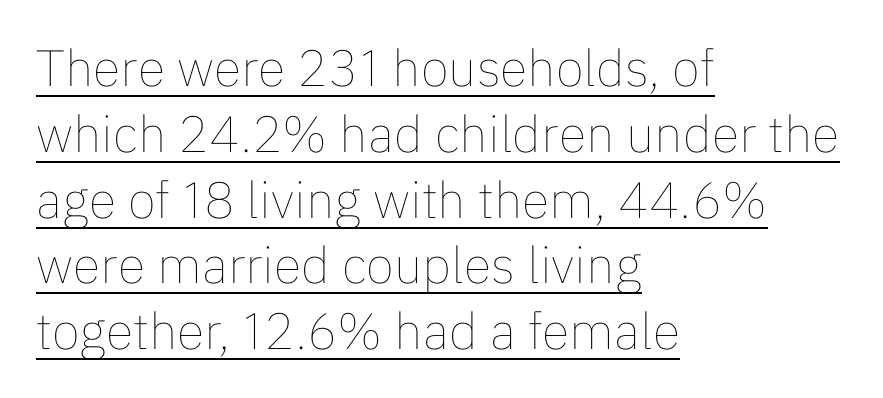
The image shows 51 px thin type, upright; set left-aligned, normal line spacing (1.29x), normal letter spacing, underlined; low stroke contrast and a medium x-height.
